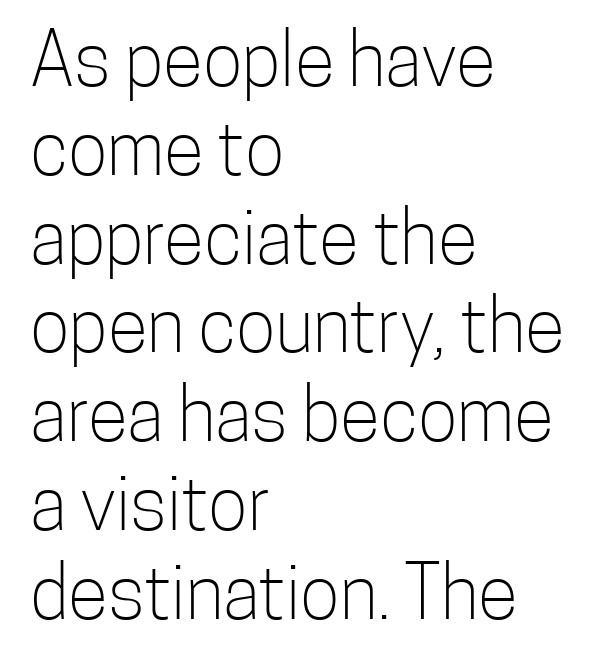
{"serif": "no", "italic": "no", "bold": "no", "weight": "light", "width": "condensed", "stroke_contrast": "low", "x_height": "medium", "monospaced": "no", "underline": "no", "align": "left", "line_spacing_ratio": 1.2, "letter_spacing": "normal", "letter_spacing_em": 0.0, "glyph_px": 74}
